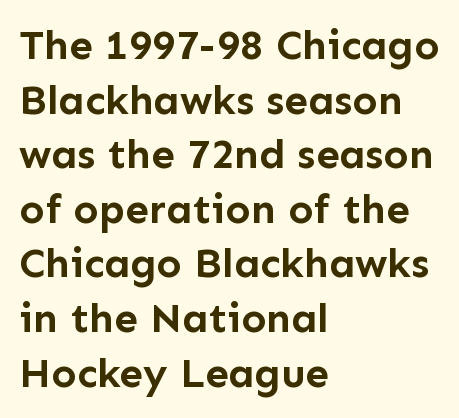
{"serif": "no", "italic": "no", "bold": "yes", "weight": "semibold", "width": "normal", "stroke_contrast": "low", "x_height": "medium", "monospaced": "no", "underline": "no", "align": "left", "line_spacing": "normal", "line_spacing_ratio": 1.3, "letter_spacing": "normal", "letter_spacing_em": 0.0, "glyph_px": 42}
